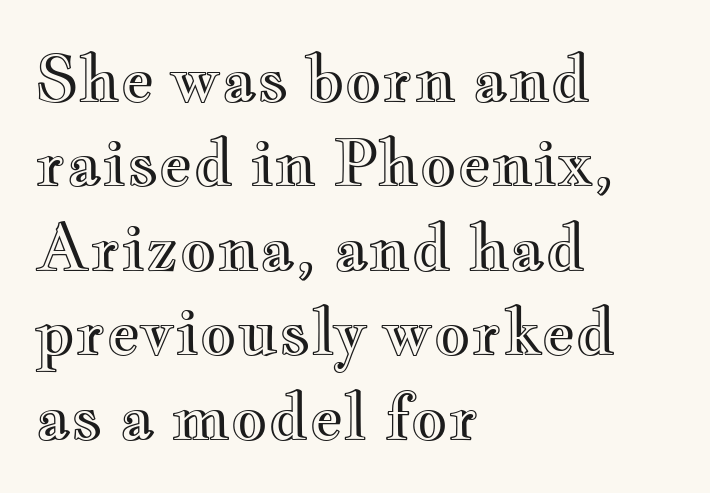
Q: Is the text italic (slanted)? A: No, it is upright.
Q: Is the text underlined? A: No.
Q: How is the paragraph aligned? A: Left-aligned.
Q: Is the spacing between letters normal or unusually wide? A: Normal.
Q: Is the spacing between lines tight, normal or loose? A: Normal.
Q: Width (condensed, normal, or wide)? A: Wide.
Q: x-height? A: Small.
Q: Monospaced? A: No.
